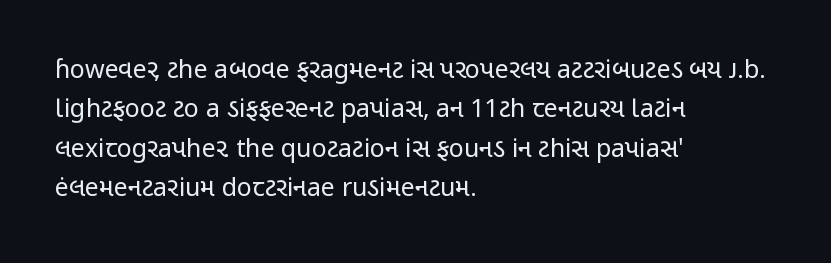
{"italic": "no", "bold": "no", "underline": "no", "align": "left", "line_spacing": "normal", "line_spacing_ratio": 1.58, "letter_spacing": "normal", "letter_spacing_em": 0.0, "glyph_px": 25}
